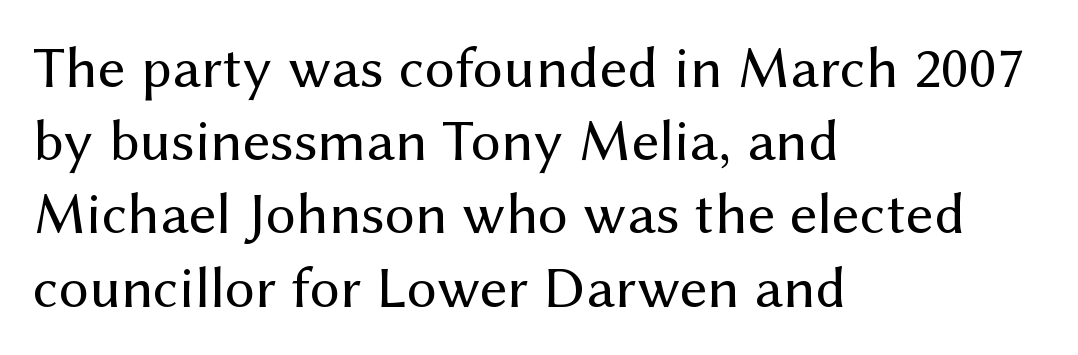
The glyphs are unaccompanied by any horizontal stroke below them. Is the block centered? No — it sits flush against the left margin. The text was rendered using a sans face with plain stroke endings. Honestly, the letter spacing is just normal — you wouldn't notice it.
